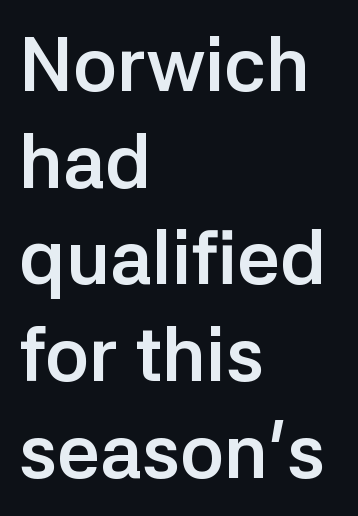
Q: Is the text bold? A: Yes.
Q: Is the text italic (slanted)? A: No, it is upright.
Q: Is the typeface a serif or a sans-serif typeface? A: Sans-serif.
Q: Is the text underlined? A: No.
Q: How is the paragraph aligned? A: Left-aligned.
Q: Is the spacing between letters normal or unusually wide? A: Normal.
Q: Is the spacing between lines tight, normal or loose? A: Normal.
Q: Width (condensed, normal, or wide)? A: Normal.
Q: Stroke contrast? A: Low.
Q: x-height? A: Medium.
Q: Monospaced? A: No.
